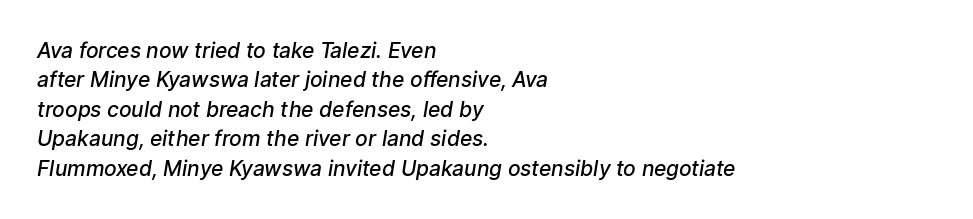
The image shows 21 px text type; set left-aligned, normal line spacing (1.4x), normal letter spacing, not underlined.
